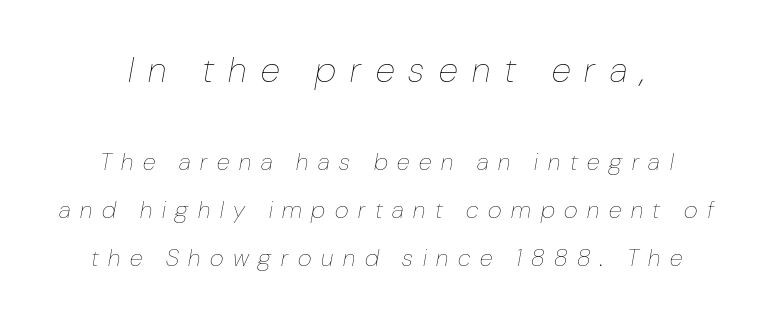
This sample has the flowing, uneven cadence of proportional lettering. Here the glyphs are tracked loosely, breaking word shapes into spaced letters. The whole block is typeset with a tilt. The line-height multiplier appears high, well above default. A student would call this center alignment; a typographer would say set centered.
